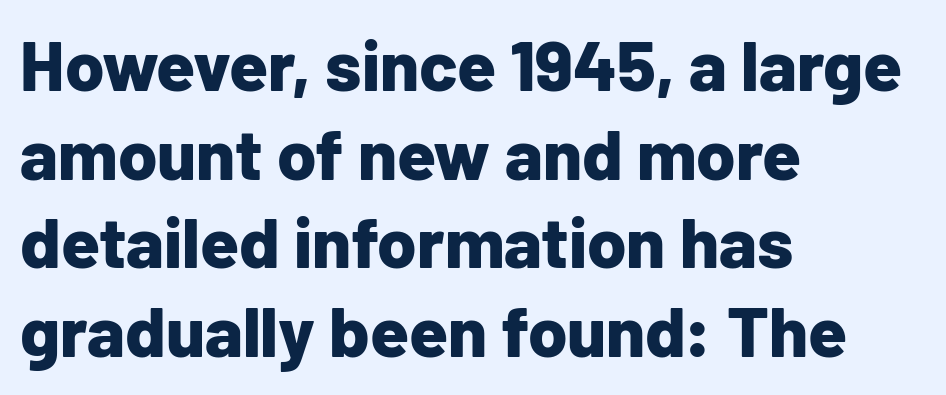
Q: Is the text bold? A: Yes.
Q: Is the text italic (slanted)? A: No, it is upright.
Q: Is the typeface a serif or a sans-serif typeface? A: Sans-serif.
Q: Is the text underlined? A: No.
Q: How is the paragraph aligned? A: Left-aligned.
Q: Is the spacing between letters normal or unusually wide? A: Normal.
Q: Is the spacing between lines tight, normal or loose? A: Normal.
Q: Width (condensed, normal, or wide)? A: Normal.
Q: Stroke contrast? A: Low.
Q: x-height? A: Medium.
Q: Monospaced? A: No.
